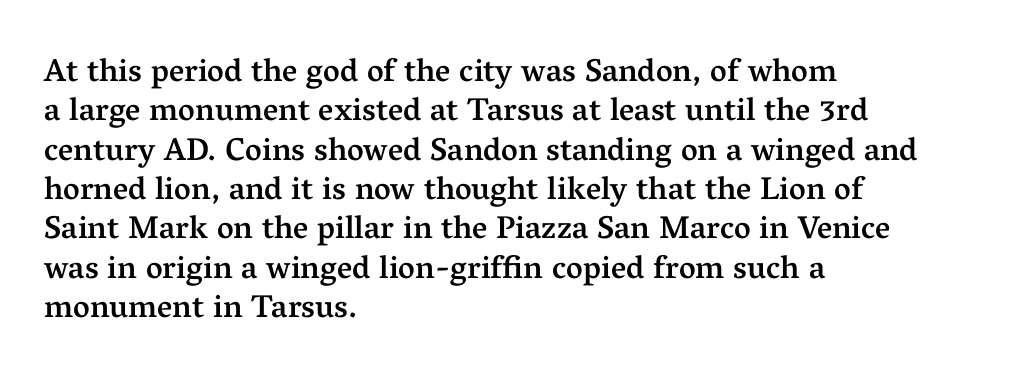
Q: Is the text bold? A: Semi-bold.
Q: Is the text italic (slanted)? A: No, it is upright.
Q: Is the typeface a serif or a sans-serif typeface? A: Serif.
Q: Is the text underlined? A: No.
Q: How is the paragraph aligned? A: Left-aligned.
Q: Is the spacing between letters normal or unusually wide? A: Normal.
Q: Width (condensed, normal, or wide)? A: Normal.
Q: Stroke contrast? A: Medium.
Q: x-height? A: Medium.
Q: Monospaced? A: No.
